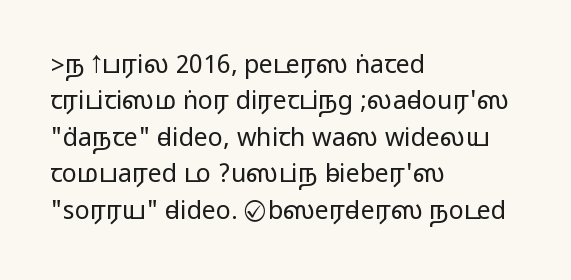
{"italic": "no", "underline": "no", "align": "left", "line_spacing": "normal", "line_spacing_ratio": 1.46, "letter_spacing": "normal", "letter_spacing_em": 0.0, "glyph_px": 25}
